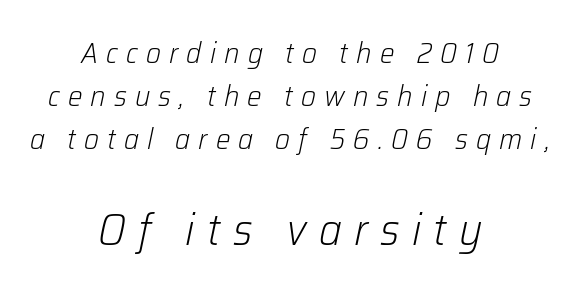
{"italic": "yes", "lean": "right", "slant_degrees": 12, "bold": "no", "weight": "light", "width": "normal", "stroke_contrast": "low", "x_height": "medium", "monospaced": "no", "underline": "no", "align": "center", "line_spacing": "normal", "line_spacing_ratio": 1.49, "letter_spacing": "wide", "letter_spacing_em": 0.28, "larger_block": "second", "size_ratio": 1.52, "glyph_px": 44}
